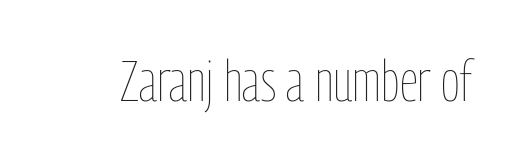
The image shows 58 px thin, condensed type, upright; set normal letter spacing, not underlined; low stroke contrast and a medium x-height.
